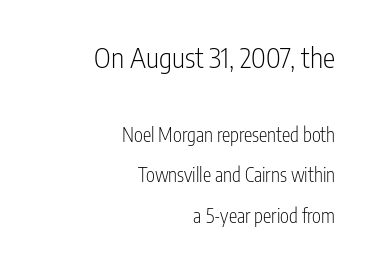
The image shows 28 px light, condensed sans-serif type, upright; set right-aligned, loose line spacing (2.15x), normal letter spacing, not underlined; the first (top) block is 1.47x larger; low stroke contrast and a medium x-height.
